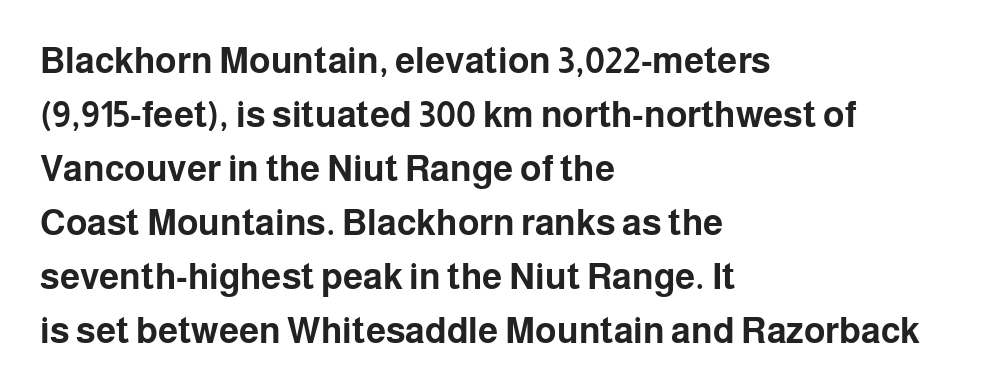
Q: Is the text bold? A: Yes.
Q: Is the text italic (slanted)? A: No, it is upright.
Q: Is the typeface a serif or a sans-serif typeface? A: Sans-serif.
Q: Is the text underlined? A: No.
Q: How is the paragraph aligned? A: Left-aligned.
Q: Is the spacing between letters normal or unusually wide? A: Normal.
Q: Is the spacing between lines tight, normal or loose? A: Normal.
Q: Width (condensed, normal, or wide)? A: Normal.
Q: Stroke contrast? A: Low.
Q: x-height? A: Medium.
Q: Monospaced? A: No.
